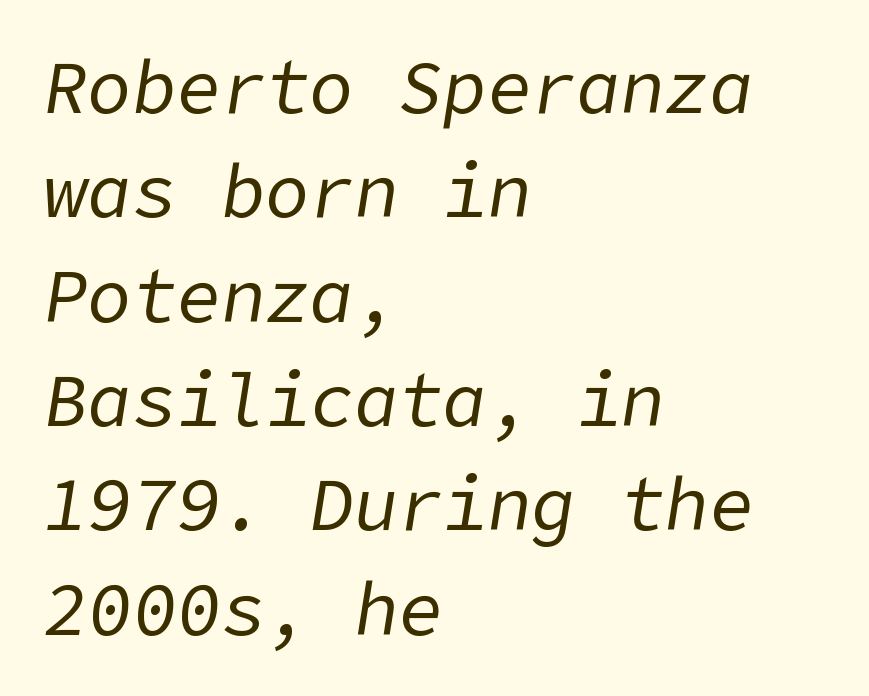
This rendering uses left alignment, leaving the right contour irregular. Vertical spacing — default. Heaviness? Minimal to ordinary, like unemphasized prose. Does extra space separate the letters? No, they use regular spacing.
